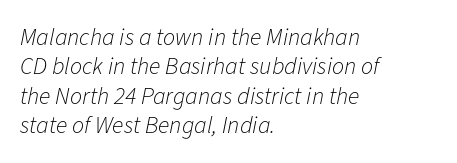
Q: Is the text bold? A: No.
Q: Is the text italic (slanted)? A: Yes, it leans right by about 11 degrees.
Q: Is the text underlined? A: No.
Q: How is the paragraph aligned? A: Left-aligned.
Q: Is the spacing between letters normal or unusually wide? A: Normal.
